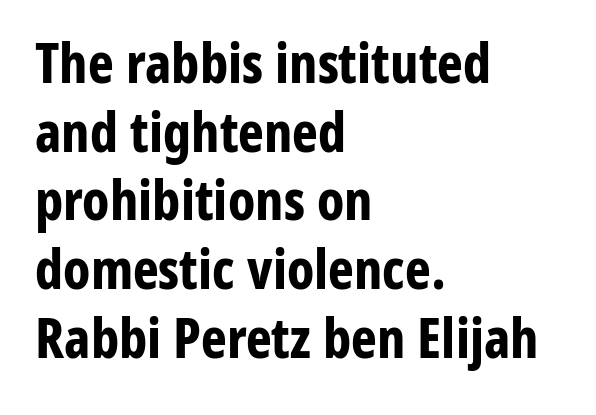
The typesetter chose a ragged-right arrangement here. The typeface chosen for these lines omits serifs. Look at the tracking — it's just the regular setting, nothing added. Posture: upright roman. Think of a printed novel: that variable character pitch is what you see here.
